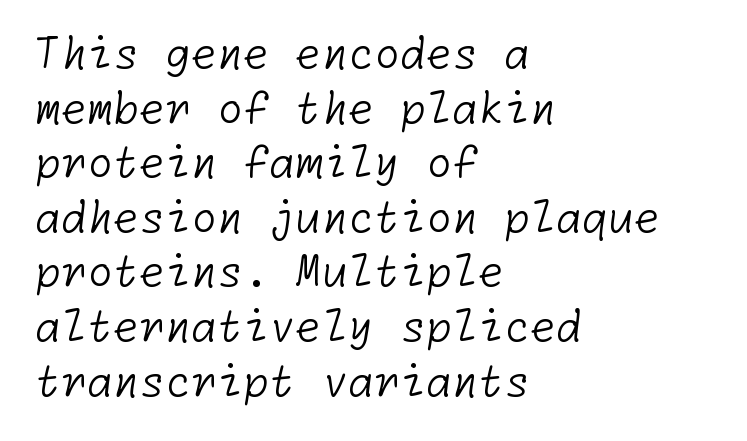
Q: Is the text bold? A: No.
Q: Is the typeface a serif or a sans-serif typeface? A: Sans-serif.
Q: Is the text underlined? A: No.
Q: How is the paragraph aligned? A: Left-aligned.
Q: Is the spacing between letters normal or unusually wide? A: Normal.
Q: Is the spacing between lines tight, normal or loose? A: Normal.
Q: Width (condensed, normal, or wide)? A: Normal.
Q: Stroke contrast? A: Low.
Q: x-height? A: Medium.
